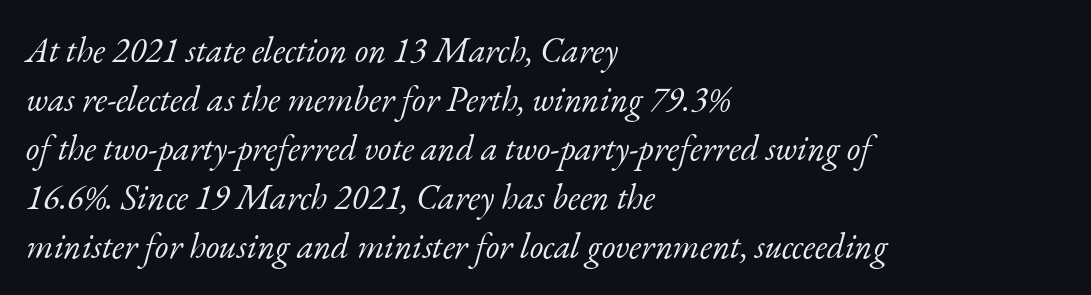
Horizontal bands of white between lines are of average thickness. A light-to-regular cut is what we see here. Typeset ragged right — the left edge is the straight one. Type style note: has serifs.
